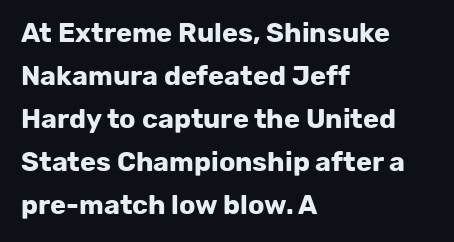
Q: Is the text bold? A: Yes.
Q: Is the text italic (slanted)? A: No, it is upright.
Q: Is the text underlined? A: No.
Q: How is the paragraph aligned? A: Left-aligned.
Q: Is the spacing between letters normal or unusually wide? A: Normal.
Q: Is the spacing between lines tight, normal or loose? A: Normal.
